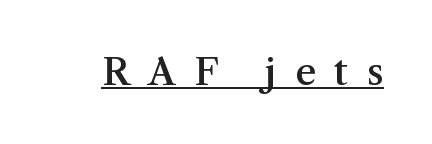
{"serif": "yes", "italic": "no", "bold": "semi", "weight": "semibold", "width": "normal", "stroke_contrast": "medium", "x_height": "medium", "monospaced": "no", "underline": "yes", "letter_spacing": "wide", "letter_spacing_em": 0.5, "glyph_px": 37}
